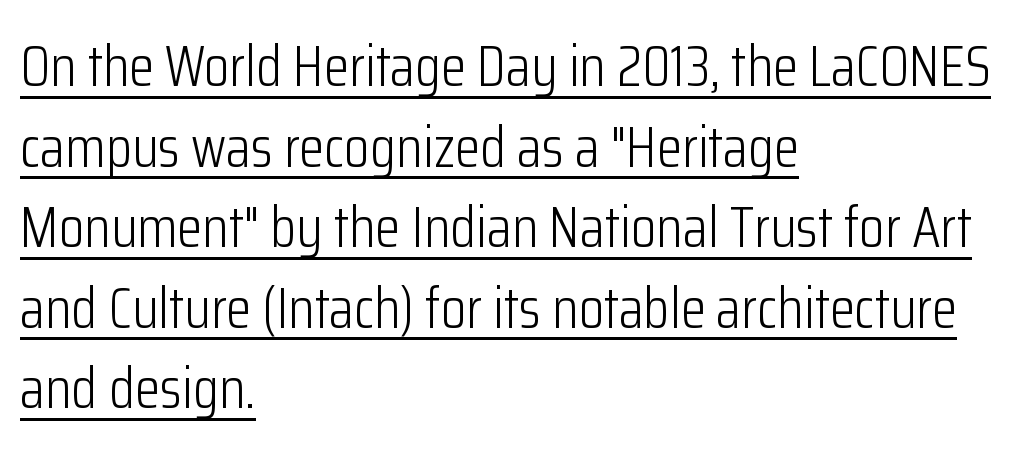
Q: Is the text bold? A: No.
Q: Is the text italic (slanted)? A: No, it is upright.
Q: Is the typeface a serif or a sans-serif typeface? A: Sans-serif.
Q: Is the text underlined? A: Yes.
Q: How is the paragraph aligned? A: Left-aligned.
Q: Is the spacing between letters normal or unusually wide? A: Normal.
Q: Is the spacing between lines tight, normal or loose? A: Normal.
Q: Width (condensed, normal, or wide)? A: Condensed.
Q: Stroke contrast? A: Low.
Q: x-height? A: Medium.
Q: Monospaced? A: No.
